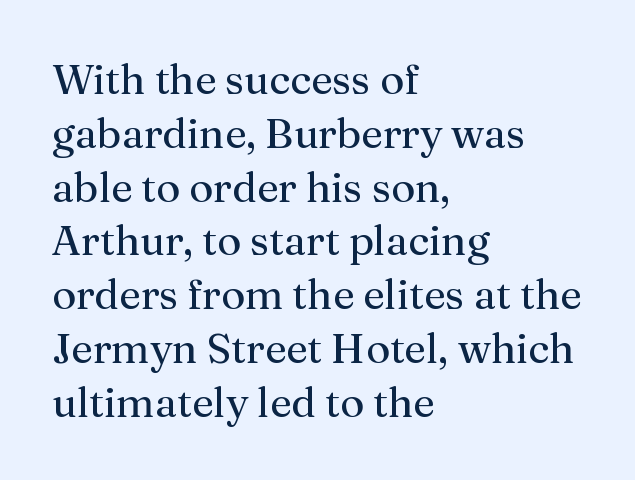
Q: Is the text bold? A: No.
Q: Is the text italic (slanted)? A: No, it is upright.
Q: Is the typeface a serif or a sans-serif typeface? A: Serif.
Q: Is the text underlined? A: No.
Q: How is the paragraph aligned? A: Left-aligned.
Q: Is the spacing between letters normal or unusually wide? A: Normal.
Q: Is the spacing between lines tight, normal or loose? A: Normal.
Q: Width (condensed, normal, or wide)? A: Normal.
Q: Stroke contrast? A: Medium.
Q: x-height? A: Medium.
Q: Monospaced? A: No.
